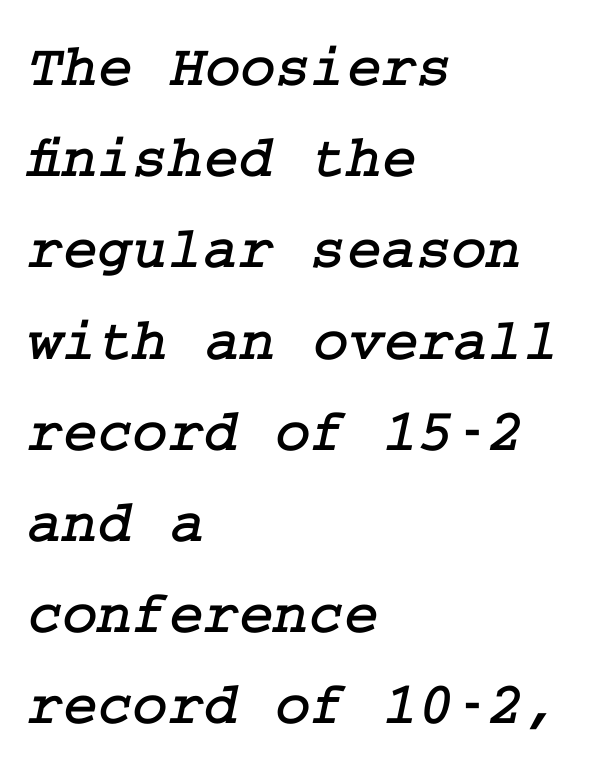
Has an underline been added? It has not. Small tapered or slab feet sit at the stroke ends, so this counts as serif. Horizontal bands of white between lines are of average thickness. This sample uses plain, unmodified letter spacing.
